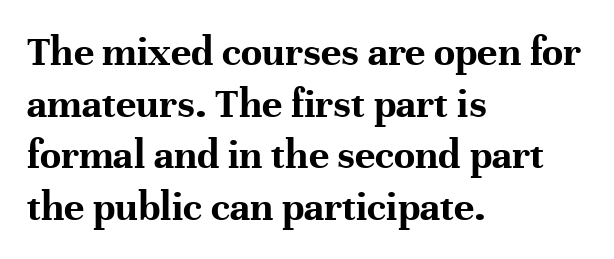
{"serif": "yes", "italic": "no", "bold": "yes", "weight": "bold", "width": "normal", "stroke_contrast": "high", "x_height": "medium", "monospaced": "no", "underline": "no", "align": "left", "line_spacing_ratio": 1.2, "letter_spacing": "normal", "letter_spacing_em": 0.0, "glyph_px": 43}
